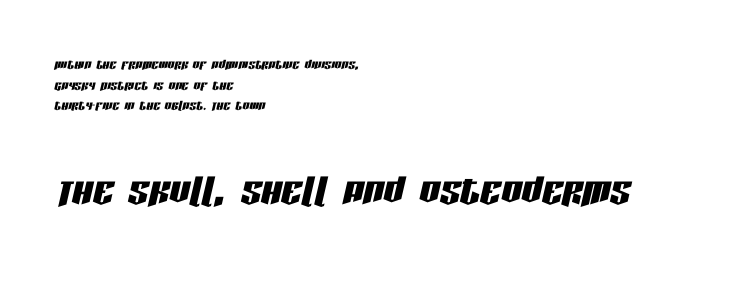
The image shows 51 px condensed type, italic (leaning right); set left-aligned, line spacing 1.22x, normal letter spacing, not underlined; the second (bottom) block is 3.0x larger; low stroke contrast and a large x-height.
